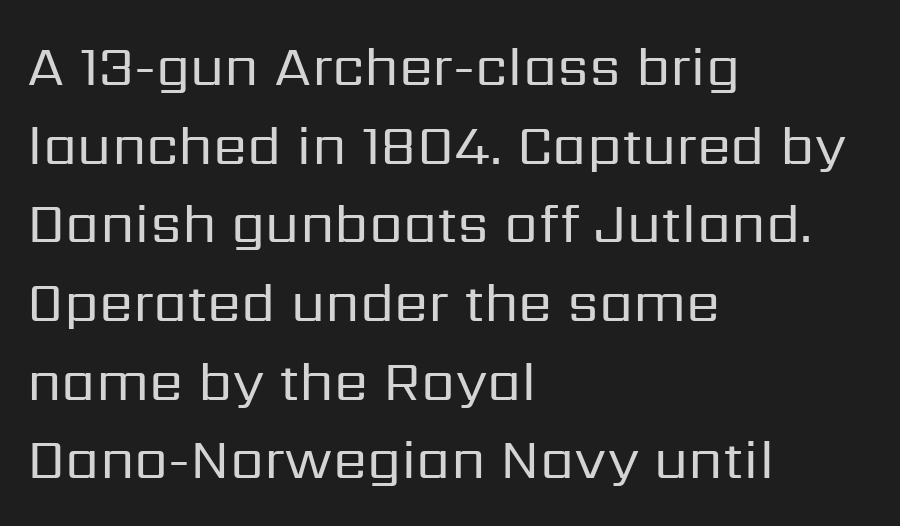
The image shows 55 px regular-weight sans-serif type, upright; set left-aligned, normal line spacing (1.43x), normal letter spacing, not underlined; low stroke contrast and a medium x-height.
